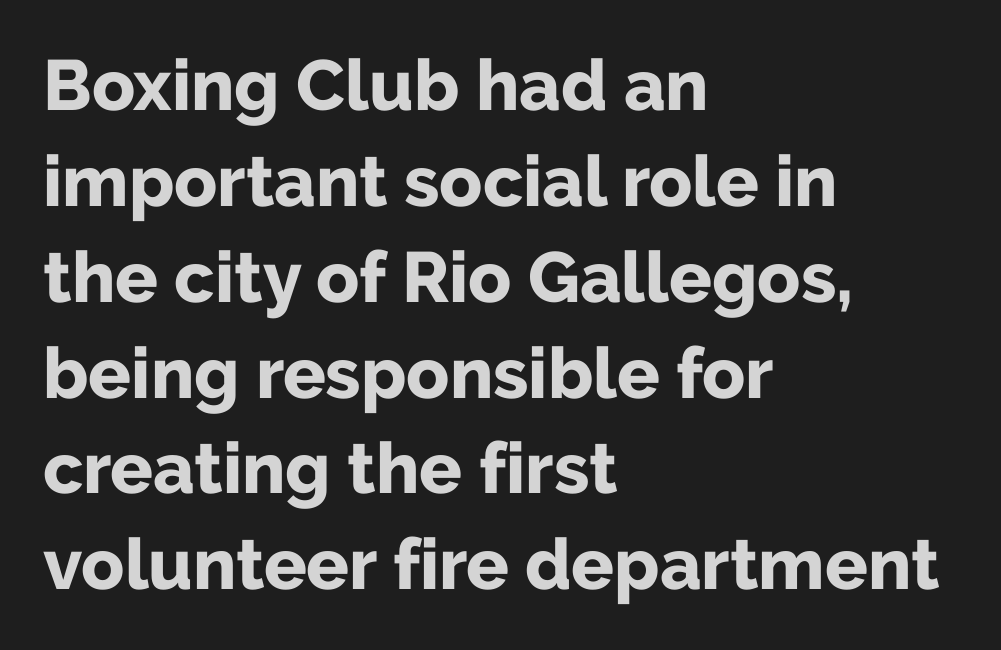
{"serif": "no", "italic": "no", "bold": "yes", "weight": "bold", "width": "normal", "stroke_contrast": "low", "x_height": "medium", "monospaced": "no", "underline": "no", "align": "left", "line_spacing": "normal", "line_spacing_ratio": 1.35, "letter_spacing": "normal", "letter_spacing_em": 0.0, "glyph_px": 71}
